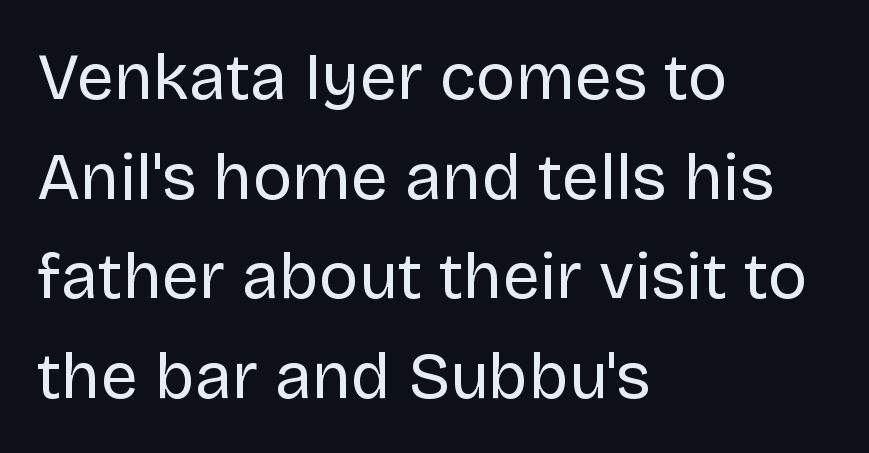
{"serif": "no", "italic": "no", "bold": "no", "weight": "regular", "width": "normal", "stroke_contrast": "low", "x_height": "large", "monospaced": "no", "underline": "no", "align": "left", "line_spacing": "normal", "line_spacing_ratio": 1.51, "letter_spacing": "normal", "letter_spacing_em": 0.0, "glyph_px": 66}
